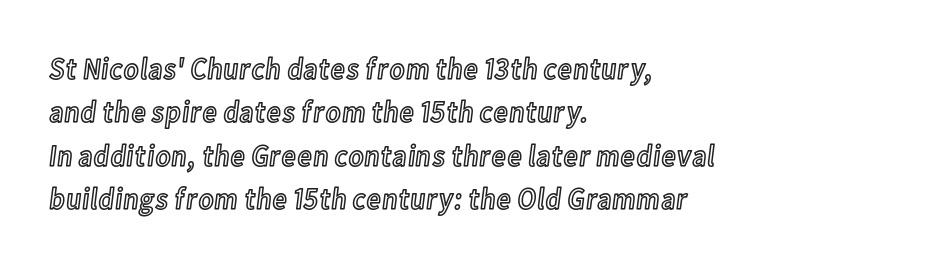
A student would call this left alignment; a typographer would say flush left, rag right. Check under the words: just untouched page. Rows of type keep a routine distance in the vertical direction.
